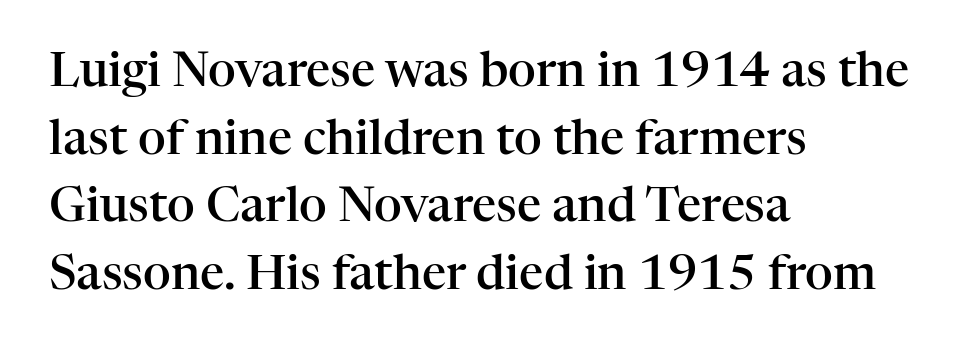
Q: Is the text bold? A: Semi-bold.
Q: Is the text italic (slanted)? A: No, it is upright.
Q: Is the typeface a serif or a sans-serif typeface? A: Serif.
Q: Is the text underlined? A: No.
Q: How is the paragraph aligned? A: Left-aligned.
Q: Is the spacing between letters normal or unusually wide? A: Normal.
Q: Is the spacing between lines tight, normal or loose? A: Normal.
Q: Width (condensed, normal, or wide)? A: Normal.
Q: Stroke contrast? A: High.
Q: x-height? A: Medium.
Q: Monospaced? A: No.
